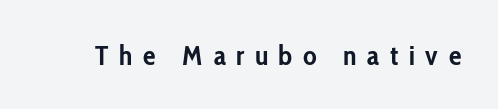
How heavy is the stroke? Heavy — this is a bold. Proportional: the letters do not fall into vertical columns. Check the space under the baseline: it is left empty. Is the letter spacing exaggerated? Yes — the characters are pushed far apart. Rendered with straight, roman letterforms.
